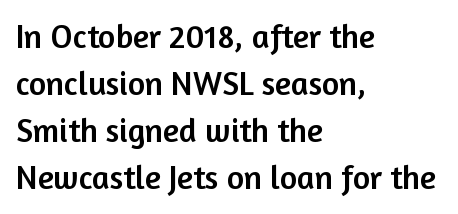
The baseline area is clear. Letterform terminals end flat and unadorned throughout the passage. The block of text has a typical density, with ordinary space between rows. Think of a printed novel: that variable character pitch is what you see here. In CSS terms this would be text-align: left. Ascenders rise straight up at ninety degrees.
